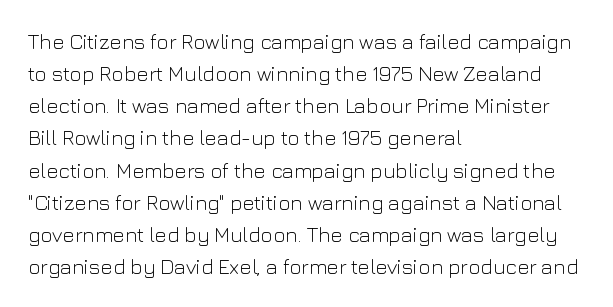
Is the block centered? No — it sits flush against the left margin. Honestly, the row spacing looks completely unremarkable. Check under the words: just untouched page. Ascenders rise straight up at ninety degrees. Nobody touched the tracking dial on this one.
